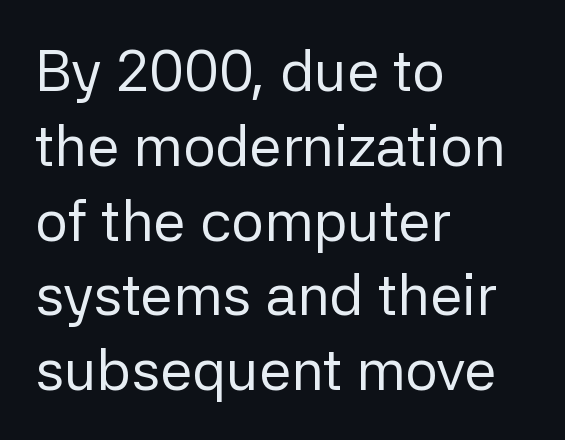
{"serif": "no", "italic": "no", "bold": "no", "weight": "regular", "width": "normal", "stroke_contrast": "low", "x_height": "medium", "monospaced": "no", "underline": "no", "align": "left", "line_spacing": "normal", "line_spacing_ratio": 1.29, "letter_spacing": "normal", "letter_spacing_em": 0.0, "glyph_px": 58}
